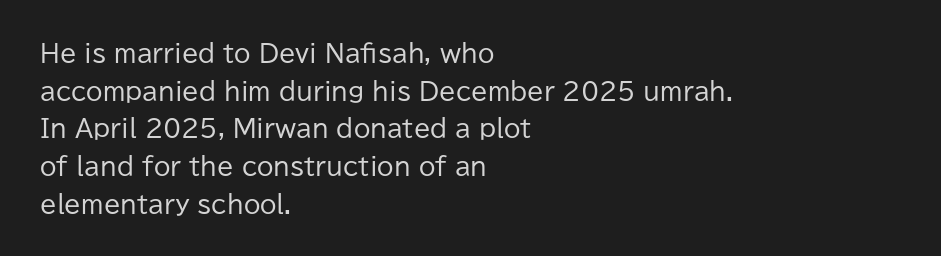
The image shows 24 px text type, upright; set left-aligned, normal line spacing (1.57x), normal letter spacing, not underlined.
